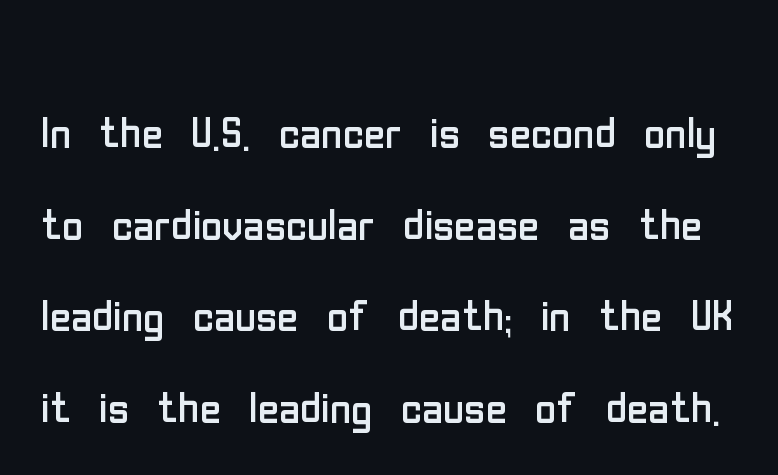
Here the glyphs are tracked normally, forming tight word shapes. Tall strokes in this sample are plumb rather than angled. Has an underline been added? It has not. A sans-serif font was chosen for this passage. Think of a printed novel: that variable character pitch is what you see here.
